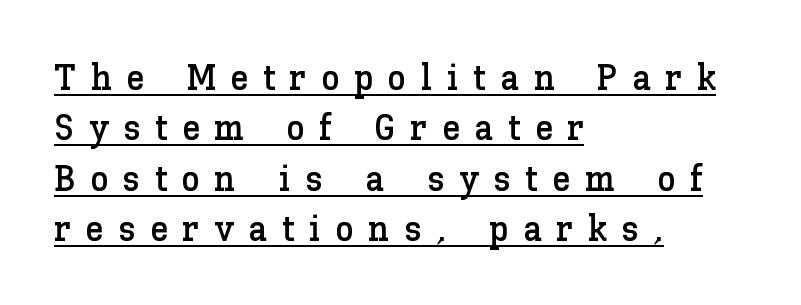
The image shows 37 px text type, upright; set left-aligned, normal line spacing (1.36x), unusually wide letter spacing (+0.39 em), underlined; low stroke contrast and a medium x-height.
